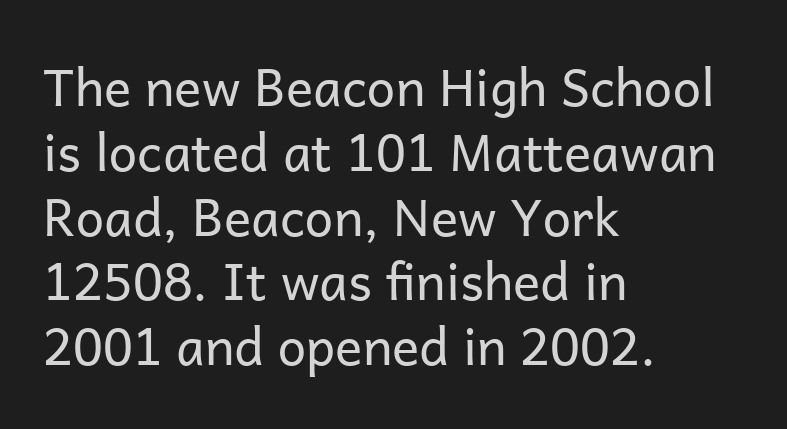
The image shows 51 px regular-weight sans-serif type, upright; set left-aligned, normal line spacing (1.27x), normal letter spacing, not underlined; low stroke contrast and a medium x-height.
